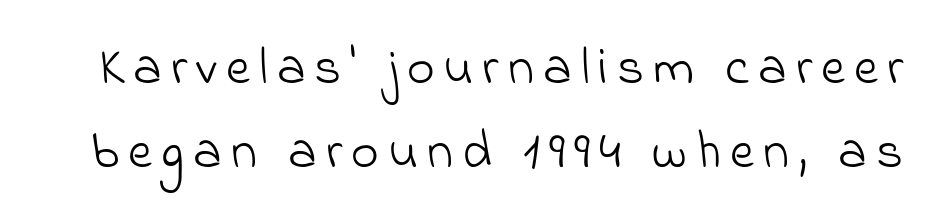
Q: Is the text bold? A: No.
Q: Is the typeface a serif or a sans-serif typeface? A: Sans-serif.
Q: Is the text underlined? A: No.
Q: Is the spacing between lines tight, normal or loose? A: Normal.
Q: Width (condensed, normal, or wide)? A: Normal.
Q: Stroke contrast? A: Low.
Q: x-height? A: Small.
Q: Monospaced? A: No.
